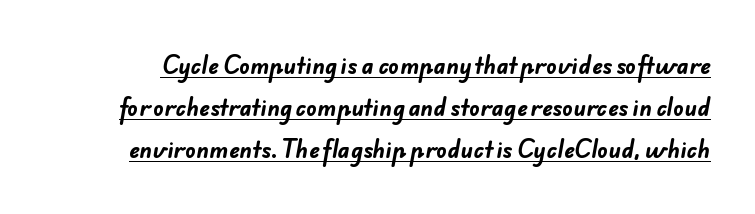
The image shows 22 px bold type; set loose line spacing (1.92x), normal letter spacing, underlined.
